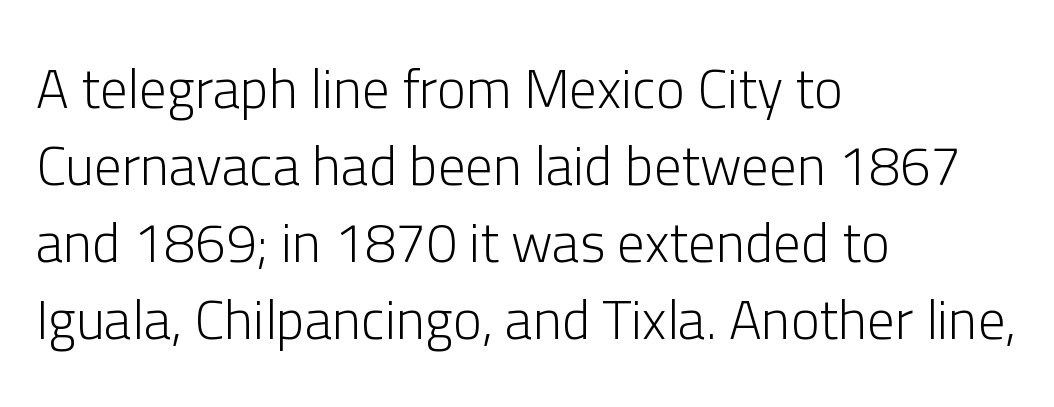
{"serif": "no", "italic": "no", "bold": "no", "weight": "light", "width": "normal", "stroke_contrast": "low", "x_height": "medium", "monospaced": "no", "underline": "no", "align": "left", "line_spacing": "normal", "line_spacing_ratio": 1.4, "letter_spacing": "normal", "letter_spacing_em": 0.0, "glyph_px": 55}
